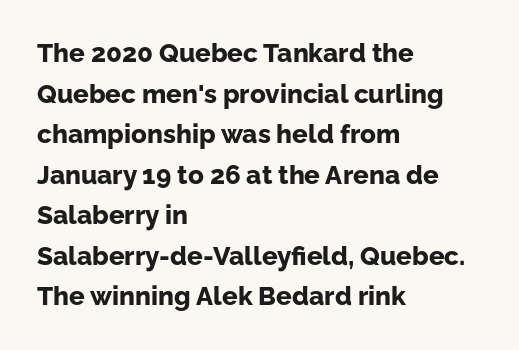
Students, note that the glyphs here touch the page at normal intervals. Lines of text with bare space underneath. Short and long lines alike share a common starting point at left. The font's upright variant was chosen for this text.
